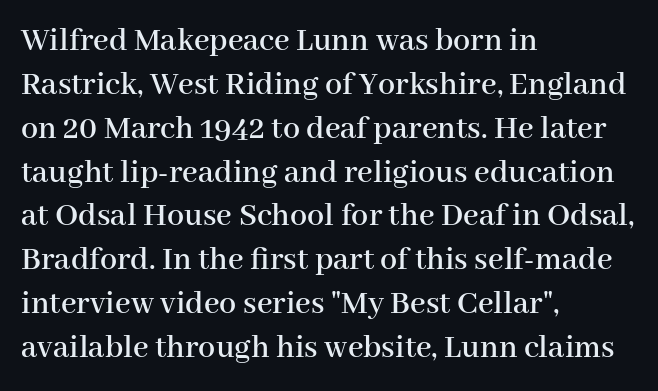
The image shows 34 px serif type, upright; set left-aligned, normal line spacing (1.29x), normal letter spacing, not underlined; high stroke contrast and a medium x-height.
